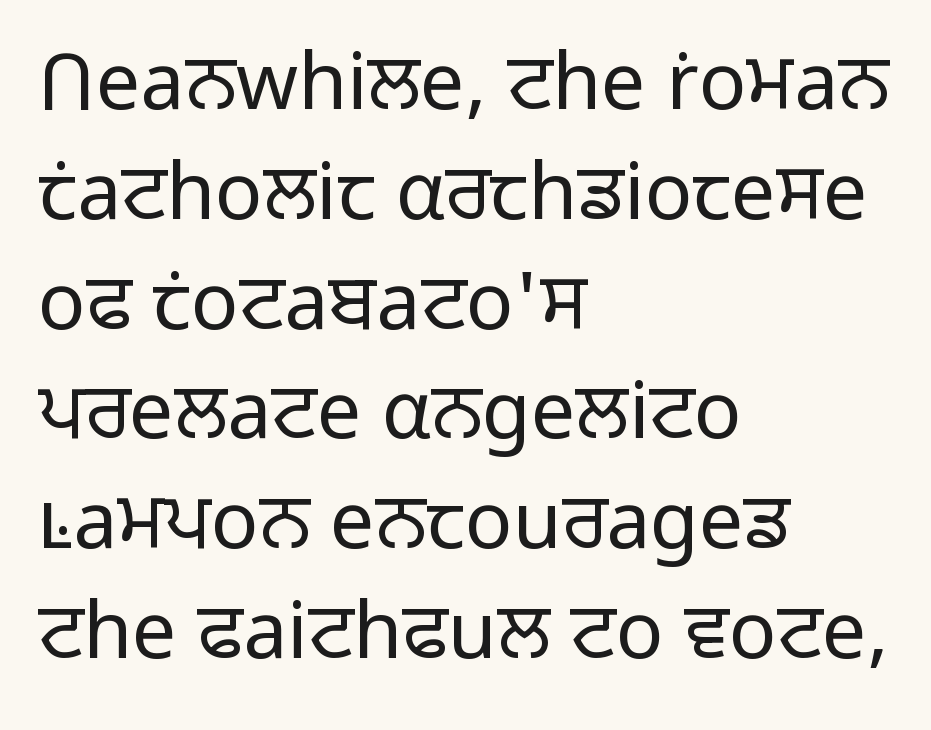
The type sits square on the baseline with zero lean. Leftover space on each line is placed entirely after the last word. Think of a printed novel: that variable character pitch is what you see here. The face used here is a sans, in the tradition of grotesques and geometrics.
